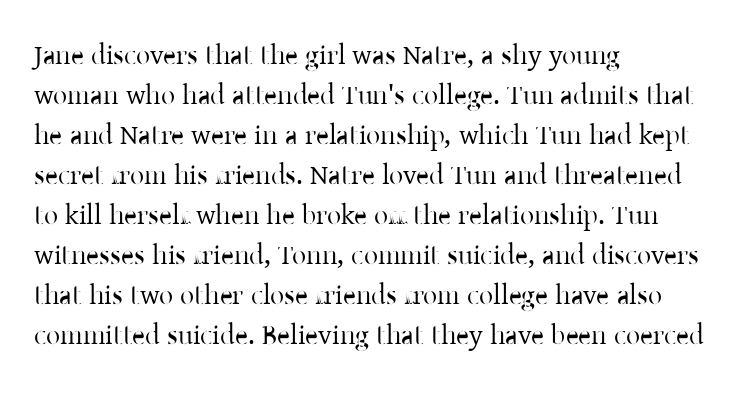
Q: Is the text bold? A: No.
Q: Is the text italic (slanted)? A: No, it is upright.
Q: Is the typeface a serif or a sans-serif typeface? A: Serif.
Q: Is the text underlined? A: No.
Q: How is the paragraph aligned? A: Left-aligned.
Q: Is the spacing between letters normal or unusually wide? A: Normal.
Q: Is the spacing between lines tight, normal or loose? A: Normal.
Q: Width (condensed, normal, or wide)? A: Normal.
Q: Stroke contrast? A: Low.
Q: x-height? A: Medium.
Q: Monospaced? A: No.
